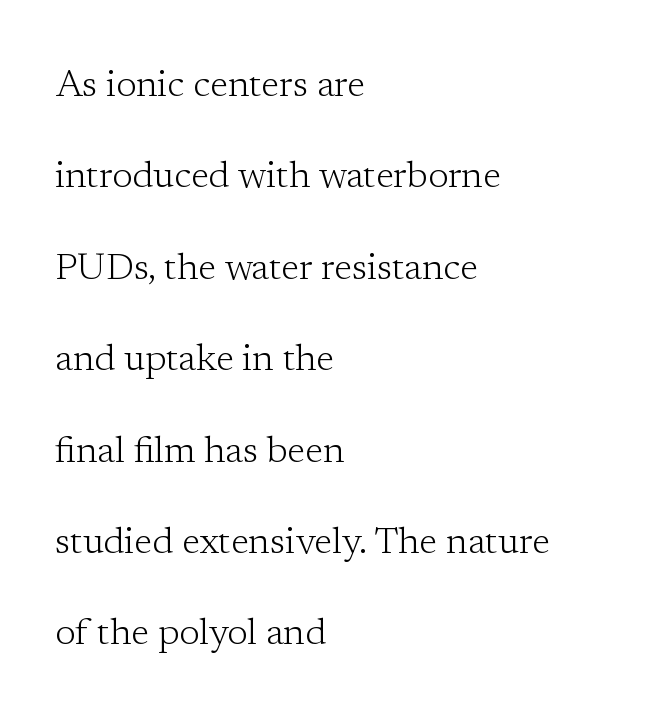
Q: Is the text bold? A: No.
Q: Is the text italic (slanted)? A: No, it is upright.
Q: Is the typeface a serif or a sans-serif typeface? A: Serif.
Q: Is the text underlined? A: No.
Q: How is the paragraph aligned? A: Left-aligned.
Q: Is the spacing between letters normal or unusually wide? A: Normal.
Q: Is the spacing between lines tight, normal or loose? A: Loose.
Q: Width (condensed, normal, or wide)? A: Normal.
Q: Stroke contrast? A: Low.
Q: x-height? A: Medium.
Q: Monospaced? A: No.
